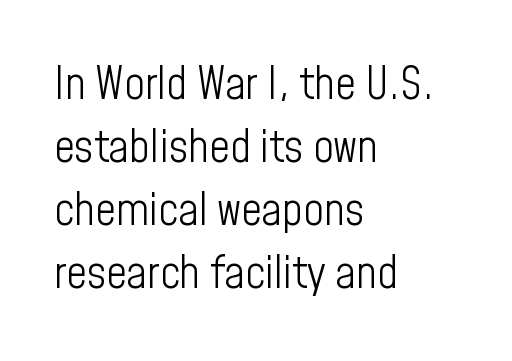
Q: Is the text bold? A: No.
Q: Is the text italic (slanted)? A: No, it is upright.
Q: Is the typeface a serif or a sans-serif typeface? A: Sans-serif.
Q: Is the text underlined? A: No.
Q: How is the paragraph aligned? A: Left-aligned.
Q: Is the spacing between letters normal or unusually wide? A: Normal.
Q: Is the spacing between lines tight, normal or loose? A: Normal.
Q: Width (condensed, normal, or wide)? A: Condensed.
Q: Stroke contrast? A: Low.
Q: x-height? A: Medium.
Q: Monospaced? A: No.
